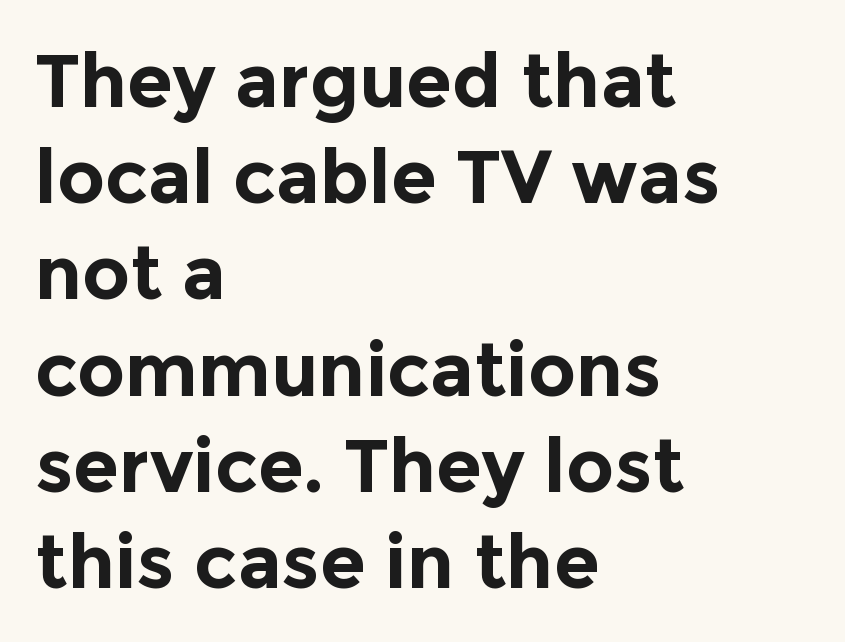
Q: Is the text bold? A: Yes.
Q: Is the text italic (slanted)? A: No, it is upright.
Q: Is the typeface a serif or a sans-serif typeface? A: Sans-serif.
Q: Is the text underlined? A: No.
Q: How is the paragraph aligned? A: Left-aligned.
Q: Is the spacing between letters normal or unusually wide? A: Normal.
Q: Is the spacing between lines tight, normal or loose? A: Normal.
Q: Width (condensed, normal, or wide)? A: Normal.
Q: x-height? A: Medium.
Q: Monospaced? A: No.
